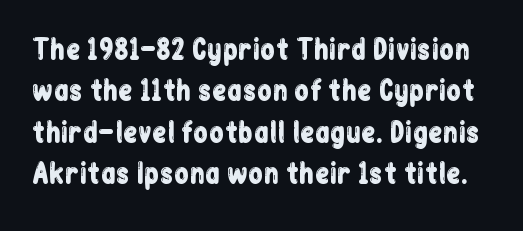
{"italic": "no", "underline": "no", "line_spacing": "normal", "line_spacing_ratio": 1.53, "letter_spacing": "normal", "letter_spacing_em": 0.0, "glyph_px": 27}
